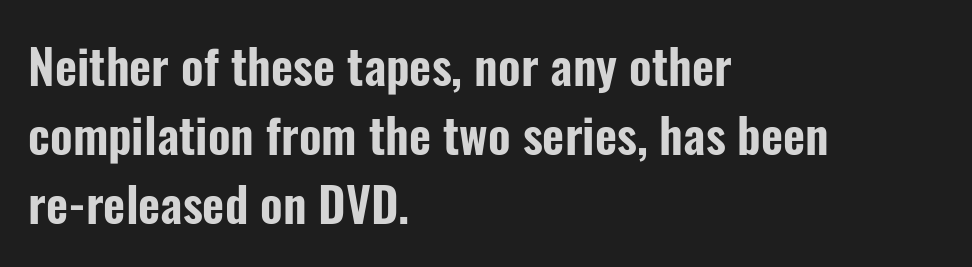
The font's upright variant was chosen for this text. Leading: standard. The gap between lines stays unmarked. The rag falls on the right side of this text block.
